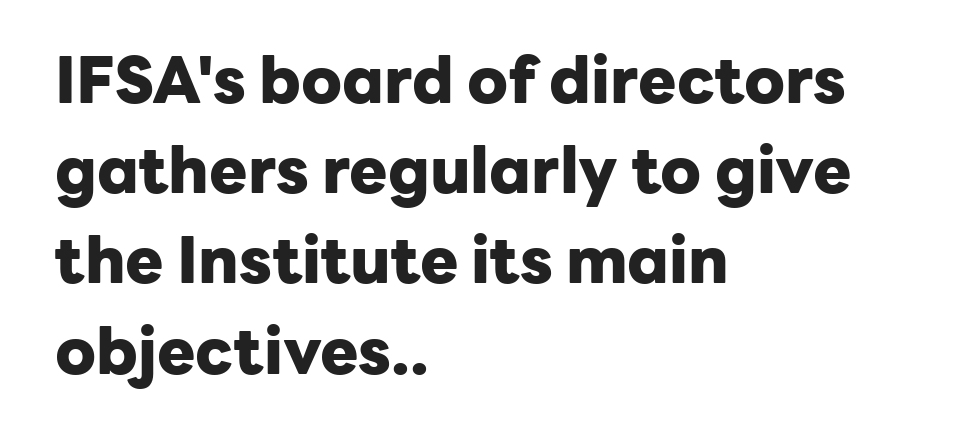
The image shows 64 px heavy sans-serif type, upright; set left-aligned, normal line spacing (1.41x), normal letter spacing, not underlined; low stroke contrast and a medium x-height.
